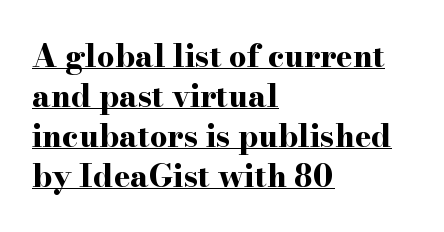
Q: Is the text bold? A: Yes.
Q: Is the text italic (slanted)? A: No, it is upright.
Q: Is the typeface a serif or a sans-serif typeface? A: Serif.
Q: Is the text underlined? A: Yes.
Q: How is the paragraph aligned? A: Left-aligned.
Q: Is the spacing between letters normal or unusually wide? A: Normal.
Q: Is the spacing between lines tight, normal or loose? A: Normal.
Q: Width (condensed, normal, or wide)? A: Wide.
Q: Stroke contrast? A: High.
Q: x-height? A: Small.
Q: Monospaced? A: No.
